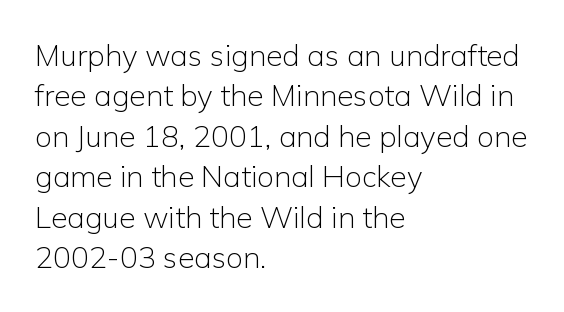
The image shows 30 px light sans-serif type, upright; set left-aligned, normal line spacing (1.35x), normal letter spacing, not underlined; low stroke contrast and a medium x-height.
